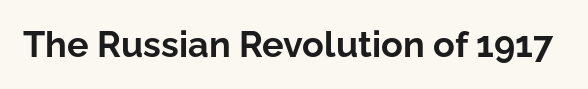
{"serif": "no", "italic": "no", "bold": "yes", "weight": "bold", "width": "normal", "stroke_contrast": "low", "x_height": "medium", "monospaced": "no", "underline": "no", "letter_spacing": "normal", "letter_spacing_em": 0.0, "glyph_px": 36}
